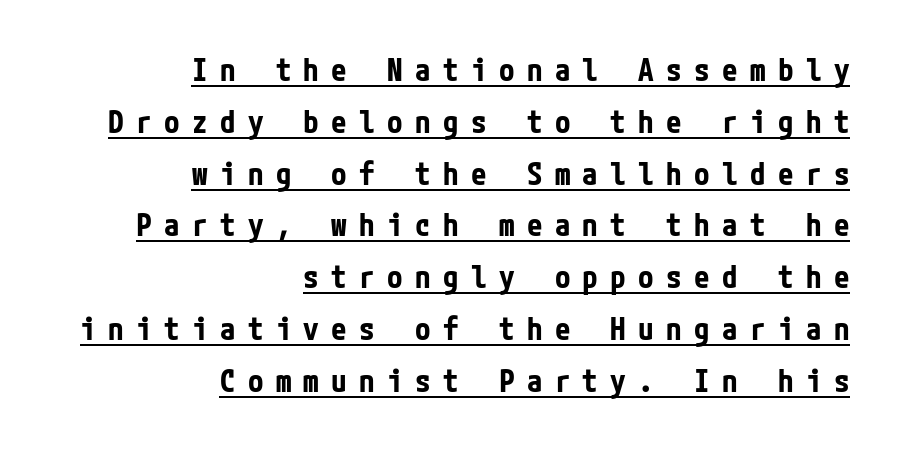
{"serif": "no", "italic": "no", "bold": "yes", "weight": "bold", "width": "condensed", "stroke_contrast": "low", "x_height": "medium", "underline": "yes", "align": "right", "line_spacing": "normal", "line_spacing_ratio": 1.67, "letter_spacing": "wide", "letter_spacing_em": 0.4, "glyph_px": 31}
